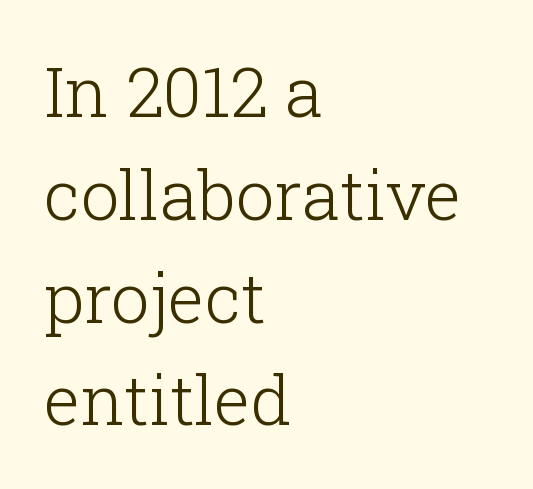
The font's upright variant was chosen for this text. Words appear dense and cohesive because spacing is normal. Note the varied advance widths — an 'i' is clearly narrower than an 'm'. Rule under the text: the space is simply empty.
